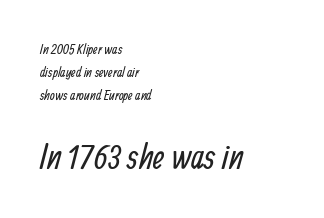
The image shows 35 px regular-weight, condensed sans-serif type; set left-aligned, normal line spacing (1.63x), normal letter spacing, not underlined; the second (bottom) block is 2.5x larger; low stroke contrast and a medium x-height.
